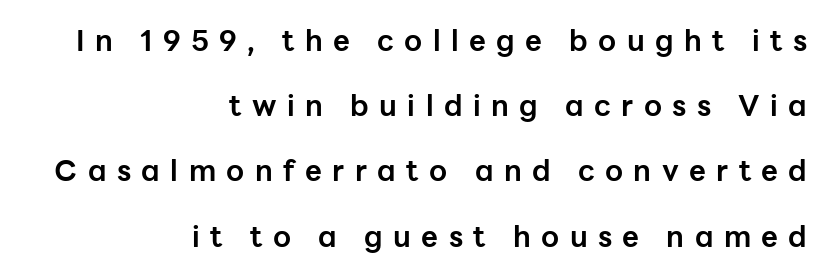
The font family rendered here belongs to the sans-serif group. The letters advance in unequal steps, a hallmark of proportional type. Line ends are locked; line starts wander. Someone cranked the tracking dial way up on this one.
